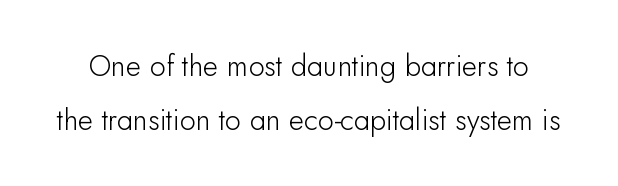
Q: Is the text italic (slanted)? A: No, it is upright.
Q: Is the typeface a serif or a sans-serif typeface? A: Sans-serif.
Q: Is the text underlined? A: No.
Q: Is the spacing between letters normal or unusually wide? A: Normal.
Q: Width (condensed, normal, or wide)? A: Normal.
Q: Stroke contrast? A: Low.
Q: x-height? A: Small.
Q: Monospaced? A: No.
